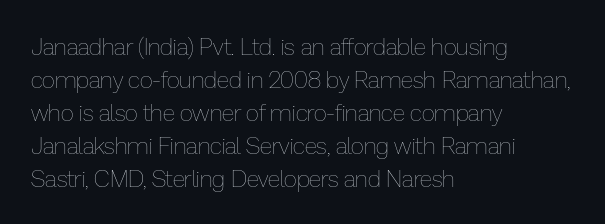
The image shows 23 px text type, upright; set left-aligned, normal line spacing (1.44x), normal letter spacing, not underlined.
